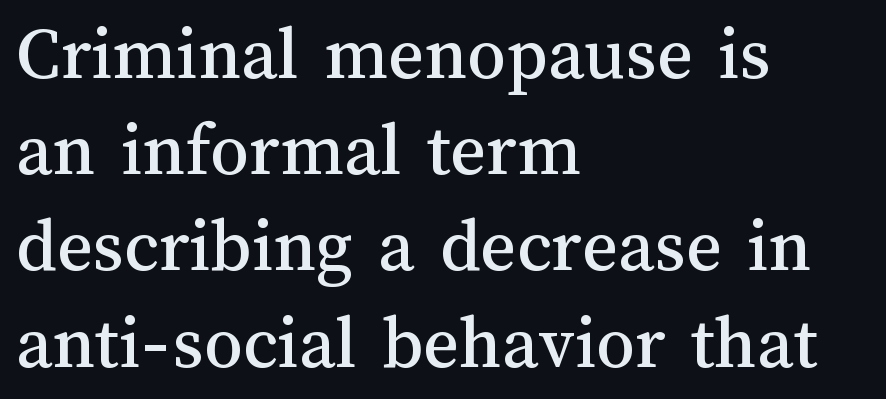
{"italic": "no", "width": "normal", "stroke_contrast": "medium", "x_height": "medium", "monospaced": "no", "underline": "no", "align": "left", "line_spacing": "normal", "line_spacing_ratio": 1.25, "letter_spacing": "normal", "letter_spacing_em": 0.0, "glyph_px": 77}
